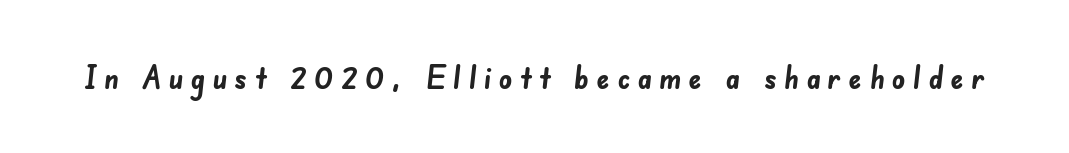
Q: Is the text bold? A: Yes.
Q: Is the typeface a serif or a sans-serif typeface? A: Sans-serif.
Q: Is the text underlined? A: No.
Q: Is the spacing between letters normal or unusually wide? A: Unusually wide.
Q: Width (condensed, normal, or wide)? A: Normal.
Q: Stroke contrast? A: Low.
Q: x-height? A: Small.
Q: Monospaced? A: No.
